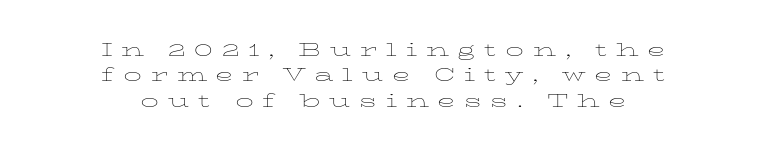
The image shows 24 px text type, upright; set centered, tight line spacing (1.06x), unusually wide letter spacing (+0.36 em), not underlined.
